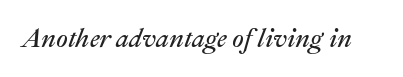
Q: Is the text bold? A: No.
Q: Is the text italic (slanted)? A: Yes, it leans right by about 22 degrees.
Q: Is the text underlined? A: No.
Q: Is the spacing between letters normal or unusually wide? A: Normal.
